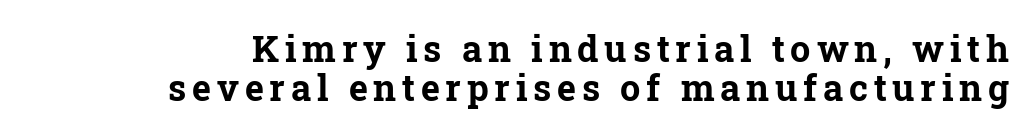
The image shows 36 px bold serif type, upright; set tight line spacing (1.07x), not underlined; low stroke contrast and a medium x-height.
